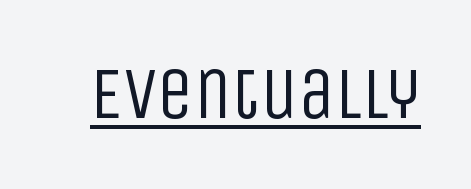
The image shows 73 px regular-weight, condensed sans-serif type, upright; set normal letter spacing, underlined; low stroke contrast and a large x-height.
